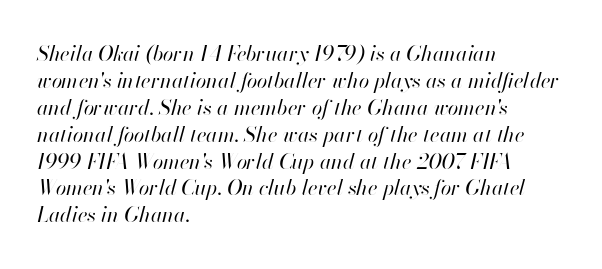
Q: Is the text bold? A: No.
Q: Is the text italic (slanted)? A: Yes, it leans right by about 13 degrees.
Q: Is the text underlined? A: No.
Q: How is the paragraph aligned? A: Left-aligned.
Q: Is the spacing between letters normal or unusually wide? A: Normal.
Q: Is the spacing between lines tight, normal or loose? A: Normal.
